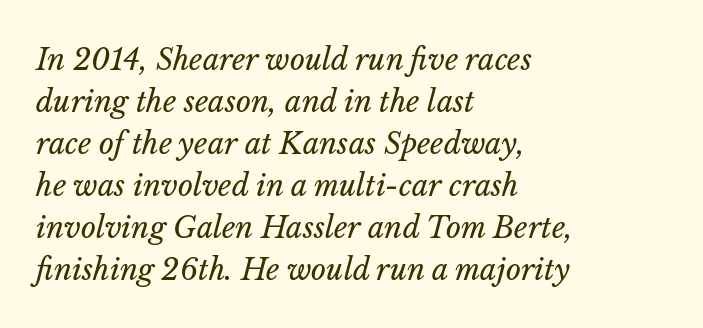
Q: Is the text bold? A: No.
Q: Is the text italic (slanted)? A: Yes, it leans right by about 14 degrees.
Q: Is the text underlined? A: No.
Q: How is the paragraph aligned? A: Left-aligned.
Q: Is the spacing between letters normal or unusually wide? A: Normal.
Q: Is the spacing between lines tight, normal or loose? A: Normal.
Q: Width (condensed, normal, or wide)? A: Normal.
Q: Stroke contrast? A: Low.
Q: x-height? A: Medium.
Q: Monospaced? A: No.
